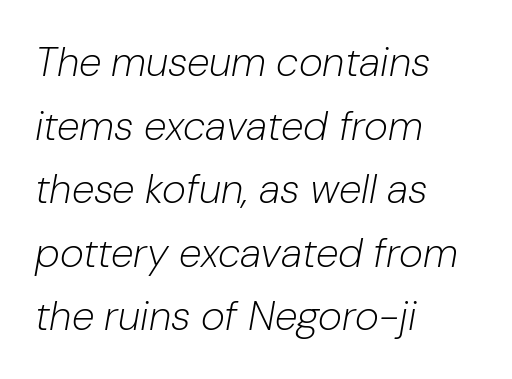
The compositor pushed each line to the left boundary. These lines were composed using italics. The face used here is rendered with its standard letterfit. If you measured baseline to baseline, you'd find a middling distance.
